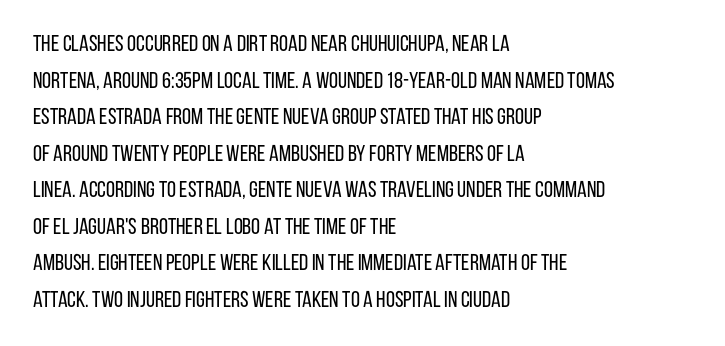
{"italic": "no", "bold": "no", "underline": "no", "align": "left", "line_spacing": "normal", "line_spacing_ratio": 1.59, "letter_spacing": "normal", "letter_spacing_em": 0.0, "glyph_px": 23}
